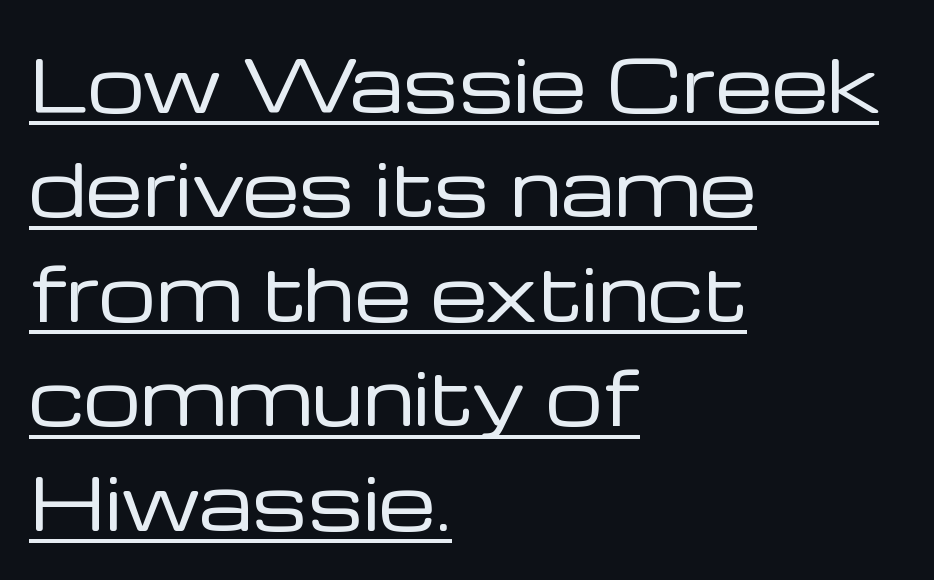
The lettering is marked with a stroke running underneath it. The vertical gap from one line to the next is medium. Letters have the restrained weight of plain body copy at most. The lettering stays uniformly vertical, giving the passage a roman look. Short note: letters normally spaced. A classic flush-left, rag-right setting is used for this passage.
